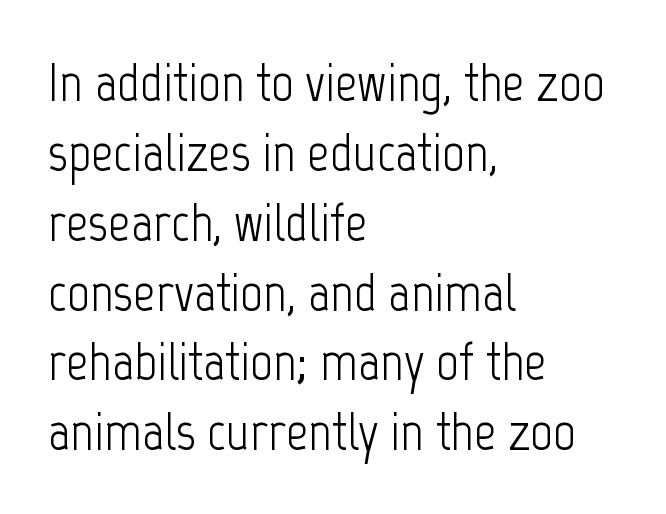
A normal amount of white space separates one row of letters from the next. Descender tails drop into unmarked territory. Italic? Not at all — the glyphs are vertical. The letters carry no serifs — their stems end cleanly without finishing strokes. The lines are quadded left.
